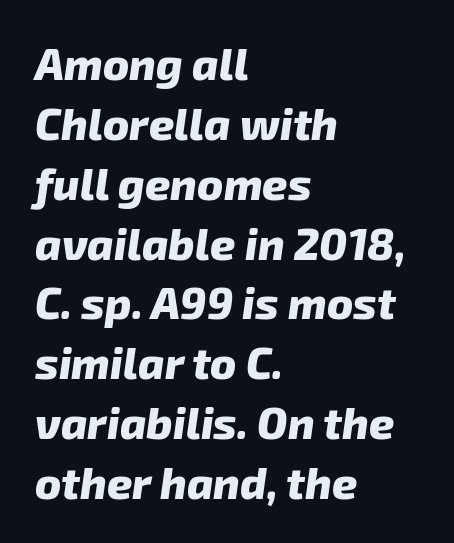
Q: Is the text bold? A: Yes.
Q: Is the typeface a serif or a sans-serif typeface? A: Sans-serif.
Q: Is the text underlined? A: No.
Q: How is the paragraph aligned? A: Left-aligned.
Q: Is the spacing between letters normal or unusually wide? A: Normal.
Q: Is the spacing between lines tight, normal or loose? A: Normal.
Q: Width (condensed, normal, or wide)? A: Normal.
Q: Stroke contrast? A: Low.
Q: x-height? A: Medium.
Q: Monospaced? A: No.
